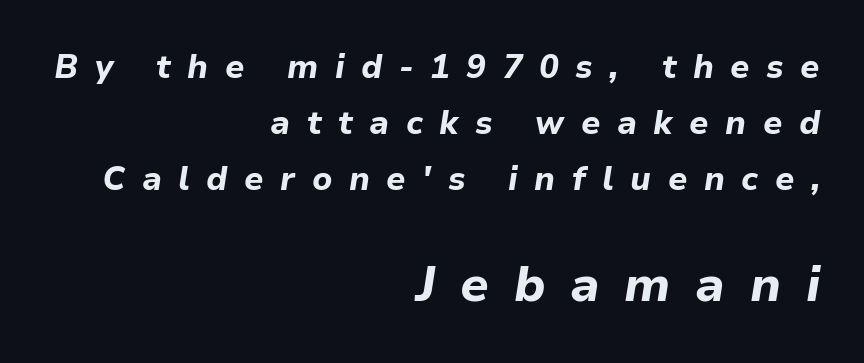
The image shows 49 px bold type, italic (leaning right); set right-aligned, normal line spacing (1.69x), unusually wide letter spacing (+0.5 em), not underlined; the second (bottom) block is 1.48x larger; low stroke contrast and a medium x-height.
